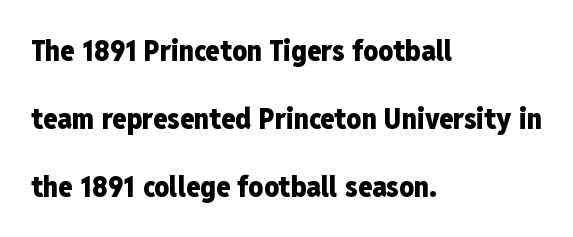
{"serif": "no", "italic": "no", "bold": "yes", "weight": "heavy", "width": "condensed", "stroke_contrast": "low", "x_height": "medium", "monospaced": "no", "underline": "no", "align": "left", "line_spacing": "loose", "line_spacing_ratio": 2.34, "letter_spacing": "normal", "letter_spacing_em": 0.0, "glyph_px": 29}
